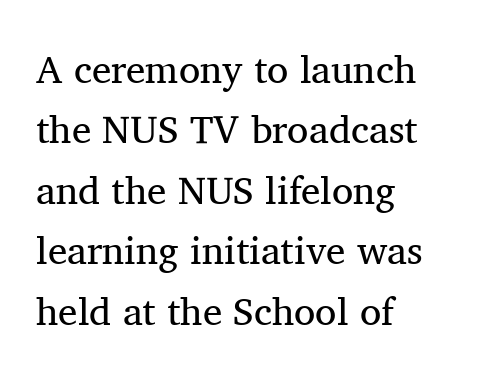
The image shows 39 px regular-weight serif type, upright; set left-aligned, normal line spacing (1.55x), normal letter spacing, not underlined; medium stroke contrast and a medium x-height.
